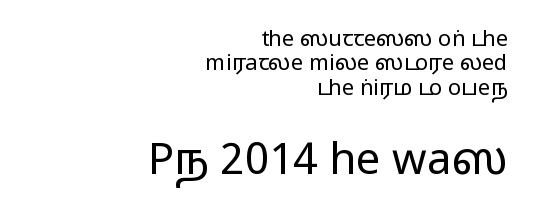
Visually, the bottom section dominates because its glyphs are scaled up. The text block is weighted toward the right margin, trailing off unevenly leftward. Do the characters align in a grid? No, the font is proportional. The face used here is a sans, in the tradition of grotesques and geometrics.
